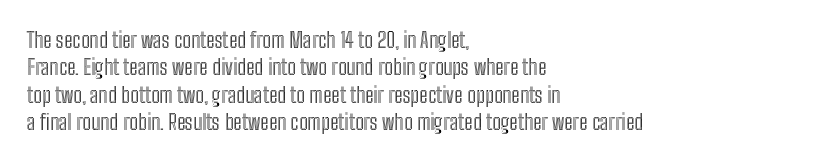
{"italic": "no", "underline": "no", "align": "left", "line_spacing": "normal", "line_spacing_ratio": 1.3, "letter_spacing": "normal", "letter_spacing_em": 0.0, "glyph_px": 21}
